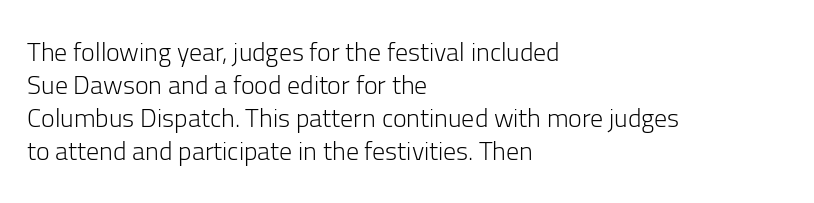
{"italic": "no", "bold": "no", "underline": "no", "align": "left", "line_spacing": "normal", "line_spacing_ratio": 1.27, "letter_spacing": "normal", "letter_spacing_em": 0.0, "glyph_px": 26}
